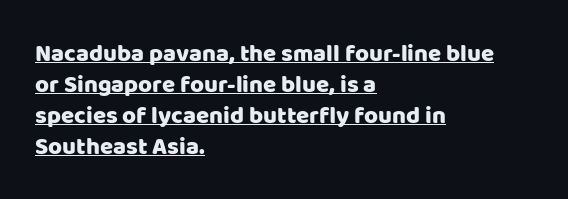
You could call the tracking neutral — neither tight nor loose. Interline gaps are of average width in this sample. Posture: vertical. If you drew a ruler down the left edge, every line would touch it. Every word sits above its own underline.
